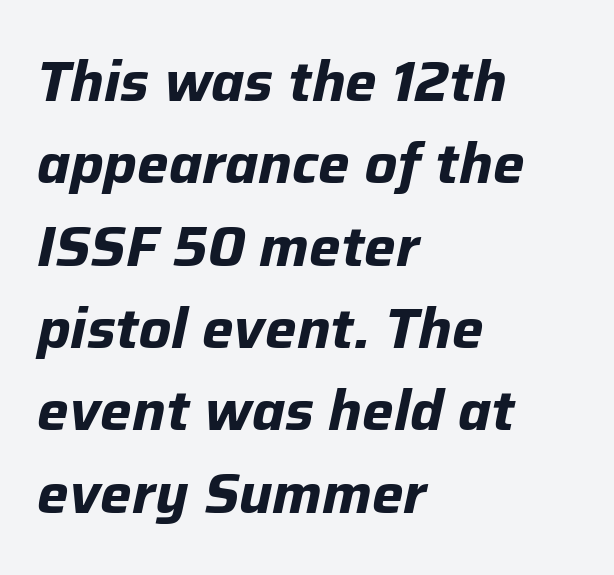
Q: Is the text bold? A: Yes.
Q: Is the text italic (slanted)? A: Yes, it leans right by about 12 degrees.
Q: Is the text underlined? A: No.
Q: How is the paragraph aligned? A: Left-aligned.
Q: Is the spacing between letters normal or unusually wide? A: Normal.
Q: Is the spacing between lines tight, normal or loose? A: Normal.
Q: Width (condensed, normal, or wide)? A: Normal.
Q: Stroke contrast? A: Low.
Q: x-height? A: Medium.
Q: Monospaced? A: No.
